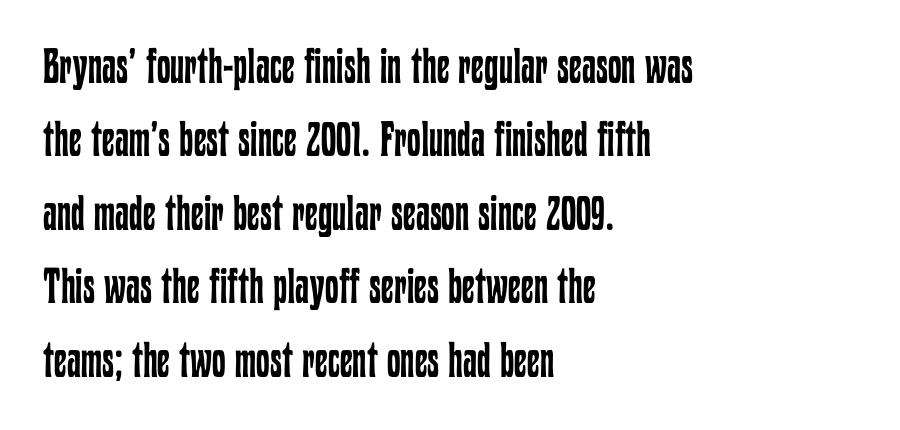
The block of text has a typical density, with ordinary space between rows. The passage shown is typed in a proportional face where columns would drift. Is the type heavy? It reads as light-to-regular instead. The strip under each line holds only bare page.
